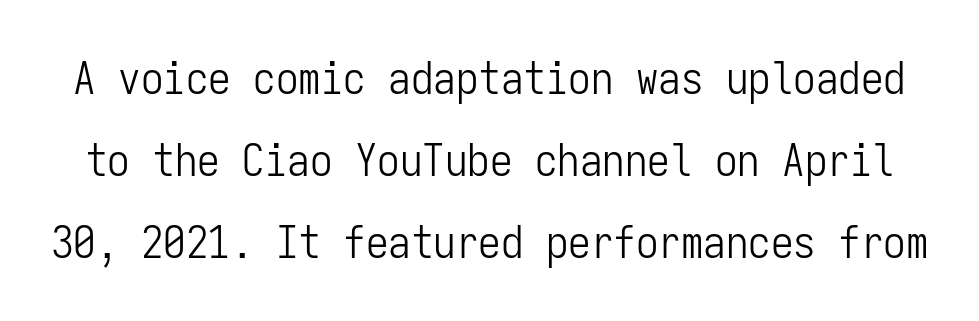
Q: Is the text bold? A: No.
Q: Is the text italic (slanted)? A: No, it is upright.
Q: Is the typeface a serif or a sans-serif typeface? A: Sans-serif.
Q: Is the text underlined? A: No.
Q: Is the spacing between letters normal or unusually wide? A: Normal.
Q: Width (condensed, normal, or wide)? A: Condensed.
Q: Stroke contrast? A: Low.
Q: x-height? A: Medium.
Q: Monospaced? A: Yes.
